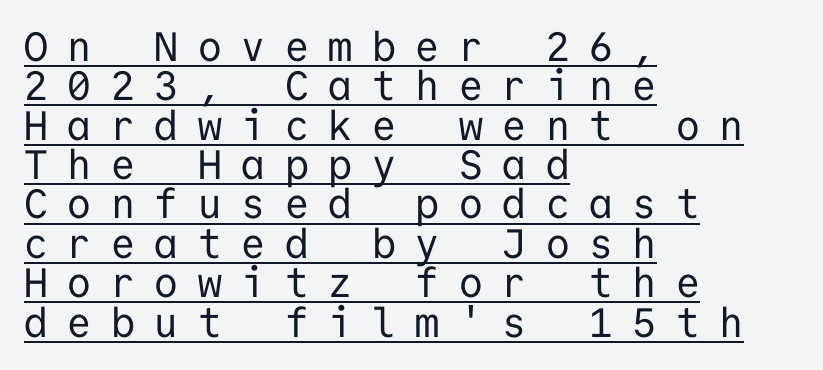
Q: Is the text bold? A: No.
Q: Is the text italic (slanted)? A: No, it is upright.
Q: Is the typeface a serif or a sans-serif typeface? A: Sans-serif.
Q: Is the text underlined? A: Yes.
Q: How is the paragraph aligned? A: Left-aligned.
Q: Is the spacing between letters normal or unusually wide? A: Unusually wide.
Q: Is the spacing between lines tight, normal or loose? A: Tight.
Q: Width (condensed, normal, or wide)? A: Normal.
Q: Stroke contrast? A: Low.
Q: x-height? A: Medium.
Q: Monospaced? A: Yes.
